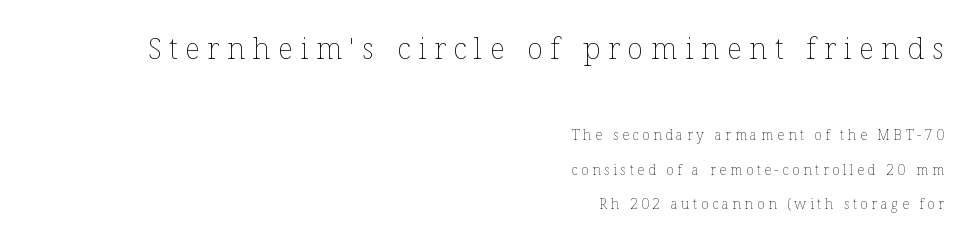
{"italic": "no", "bold": "no", "weight": "thin", "width": "normal", "stroke_contrast": "low", "x_height": "medium", "monospaced": "no", "underline": "no", "align": "right", "line_spacing": "loose", "line_spacing_ratio": 2.49, "letter_spacing": "wide", "letter_spacing_em": 0.25, "larger_block": "first", "size_ratio": 2.14, "glyph_px": 30}
